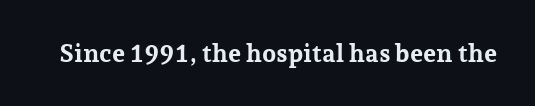
The image shows 25 px bold type, upright; set normal letter spacing, not underlined.
